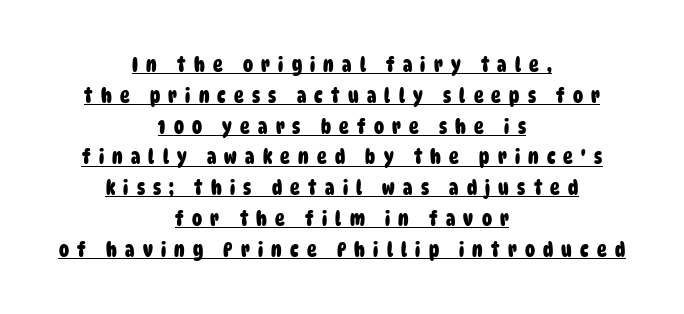
The image shows 20 px bold type; set centered, normal line spacing (1.54x), unusually wide letter spacing (+0.41 em), underlined.
